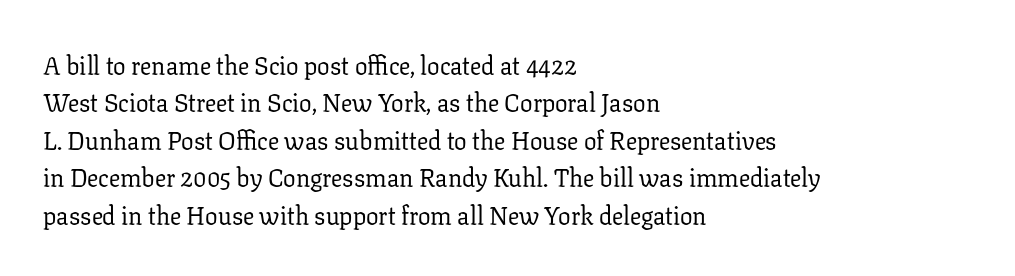
The image shows 25 px text type, upright; set left-aligned, normal line spacing (1.5x), normal letter spacing, not underlined.
